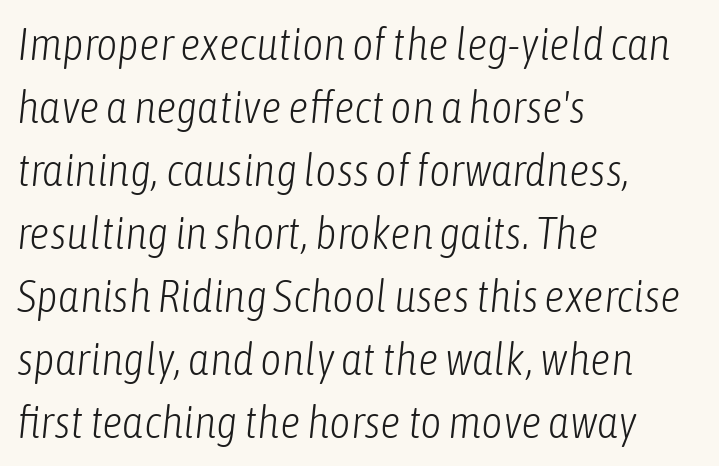
The image shows 46 px light, condensed type, italic (leaning right); set left-aligned, normal line spacing (1.37x), normal letter spacing, not underlined; low stroke contrast and a medium x-height.
